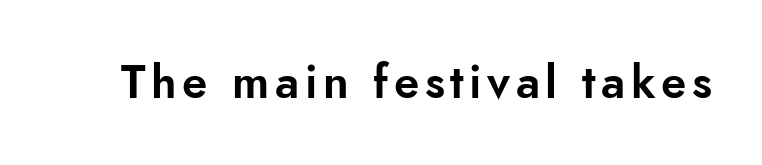
The image shows 46 px sans-serif type, upright; set not underlined; low stroke contrast and a small x-height.
